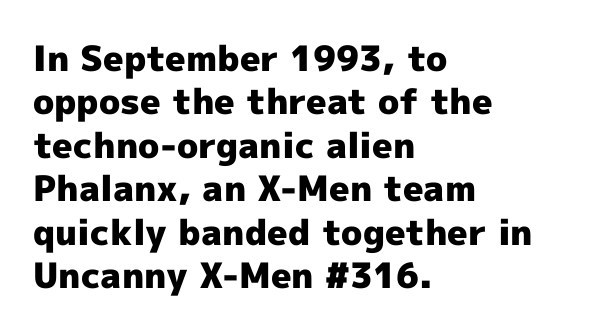
Q: Is the text bold? A: Yes.
Q: Is the text italic (slanted)? A: No, it is upright.
Q: Is the typeface a serif or a sans-serif typeface? A: Sans-serif.
Q: Is the text underlined? A: No.
Q: How is the paragraph aligned? A: Left-aligned.
Q: Is the spacing between letters normal or unusually wide? A: Normal.
Q: Width (condensed, normal, or wide)? A: Normal.
Q: x-height? A: Medium.
Q: Monospaced? A: No.
